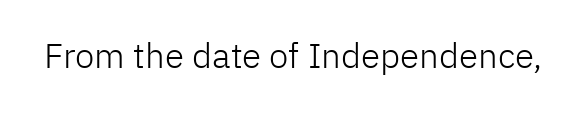
Q: Is the text bold? A: No.
Q: Is the text italic (slanted)? A: No, it is upright.
Q: Is the typeface a serif or a sans-serif typeface? A: Sans-serif.
Q: Is the text underlined? A: No.
Q: Is the spacing between letters normal or unusually wide? A: Normal.
Q: Width (condensed, normal, or wide)? A: Normal.
Q: Stroke contrast? A: Low.
Q: x-height? A: Medium.
Q: Monospaced? A: No.
